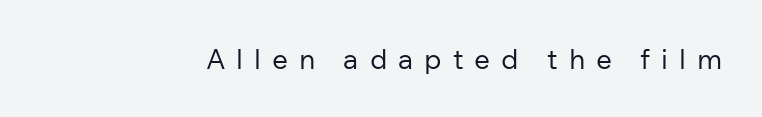
Words appear elongated and porous because spacing is wide. Posture: straight, roman, zero tilt. These lines are rendered in a variable-pitch font. The gap between lines stays unmarked.
